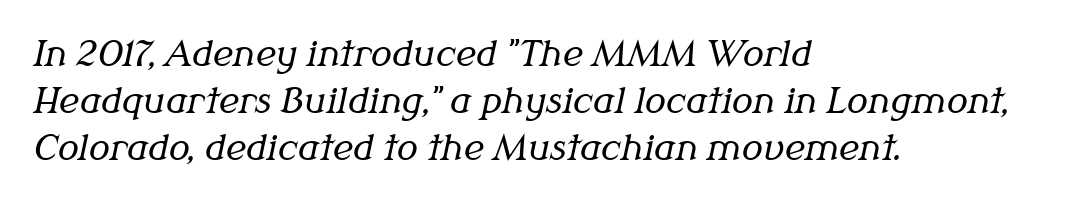
{"serif": "yes", "italic": "yes", "lean": "right", "slant_degrees": 12, "bold": "no", "weight": "regular", "width": "normal", "stroke_contrast": "medium", "x_height": "medium", "monospaced": "no", "underline": "no", "align": "left", "line_spacing": "normal", "line_spacing_ratio": 1.35, "letter_spacing": "normal", "letter_spacing_em": 0.0, "glyph_px": 35}
